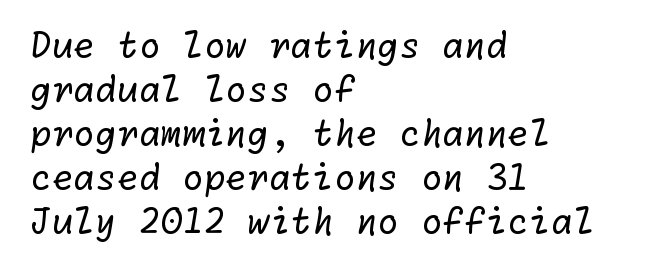
The image shows 35 px regular-weight sans-serif type; set left-aligned, normal line spacing (1.26x), normal letter spacing, not underlined; low stroke contrast and a medium x-height.
